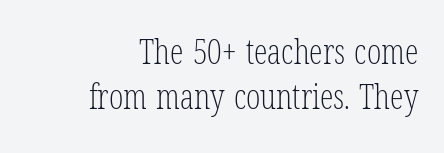
{"serif": "yes", "italic": "no", "bold": "no", "weight": "light", "width": "condensed", "stroke_contrast": "low", "x_height": "medium", "monospaced": "no", "underline": "no", "align": "right", "line_spacing": "normal", "line_spacing_ratio": 1.32, "letter_spacing": "normal", "letter_spacing_em": 0.0, "glyph_px": 34}
